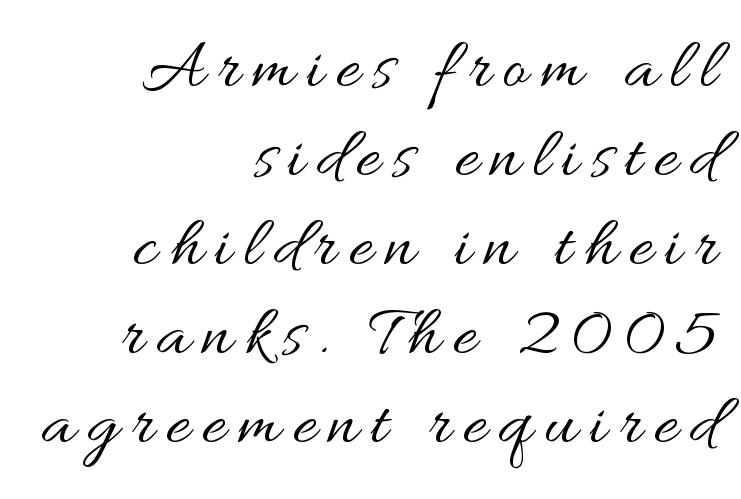
Compared with a flush-left layout, this one pins lines to the opposite, right side. No letter is thick-stroked: the sample isn't bold. Descenders hang freely into open space. A typesetter would call this proportional, since set widths differ per character.
